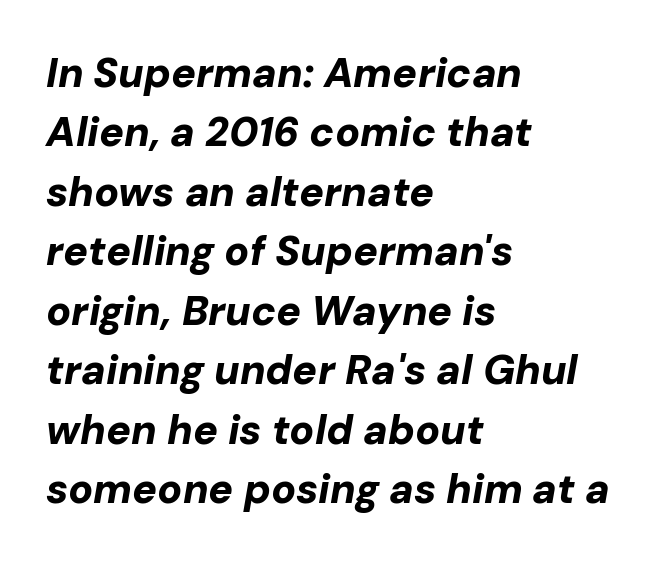
Underline: absent. Tracking here is standard; glyphs follow each other at the usual distance. The letters are slanted; this is an italic face. Chunky letters — that's bold for sure. These lines are rendered in a variable-pitch font. Short and long lines alike share a common starting point at left.
